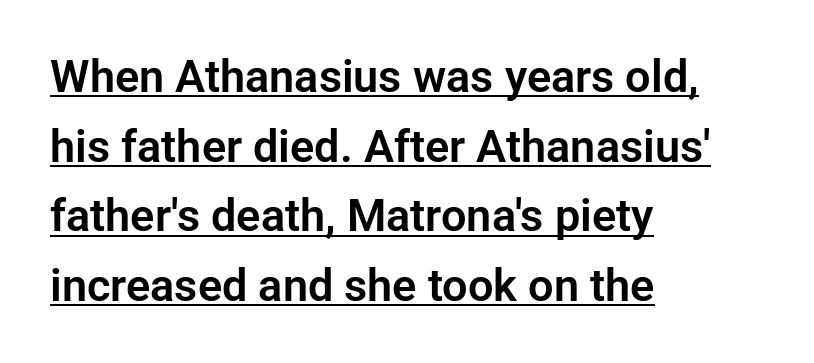
The image shows 45 px sans-serif type, upright; set left-aligned, normal line spacing (1.55x), normal letter spacing, underlined; low stroke contrast and a medium x-height.
